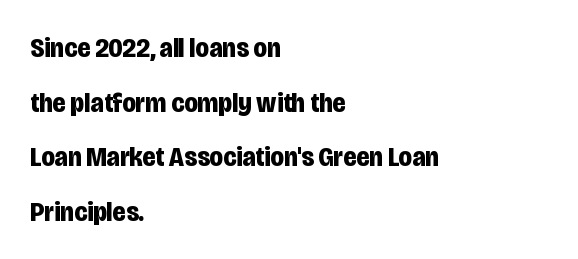
Left-aligned paragraph, ragged on the right. Widely set lines give the paragraph a tall, airy silhouette. The glyphs are unaccompanied by any horizontal stroke below them. Letterform terminals end flat and unadorned throughout the passage.
